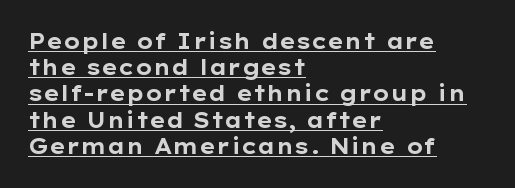
Thick stems and heavy bowls — unmistakably bold. This is the regular roman posture of the typeface. Every row of glyphs begins at an identical x-position on the left. In terms of leading, this rendering sits right in the middle.
